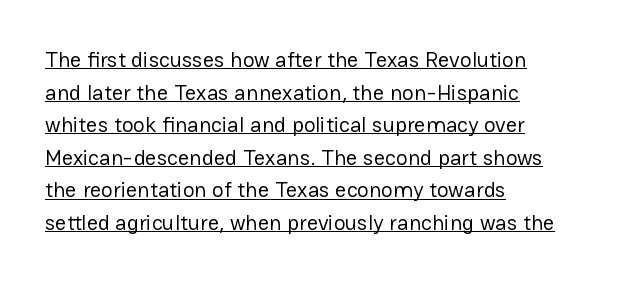
Q: Is the text bold? A: No.
Q: Is the text italic (slanted)? A: No, it is upright.
Q: Is the text underlined? A: Yes.
Q: How is the paragraph aligned? A: Left-aligned.
Q: Is the spacing between letters normal or unusually wide? A: Normal.
Q: Is the spacing between lines tight, normal or loose? A: Normal.
